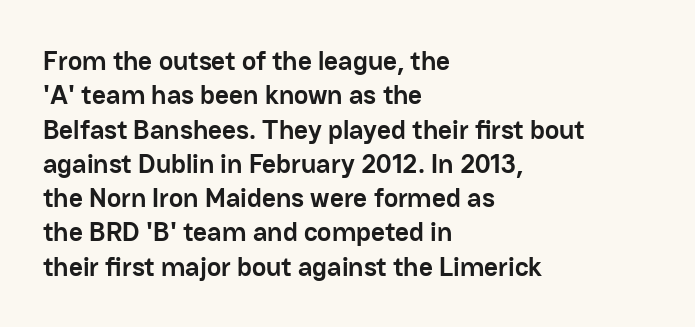
A typesetter would mark this as roman, not italic. Does the copy run flush right? No — it runs flush left. These words are printed bold, with thick strokes throughout. Successive baselines arrive at the customary interval. Caption: standard tracking, unaltered.
